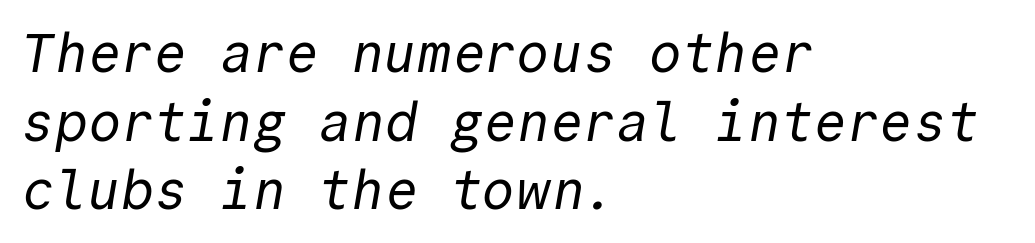
The image shows 55 px regular-weight sans-serif type, monospaced; set left-aligned, normal line spacing (1.25x), normal letter spacing, not underlined; a medium x-height.
